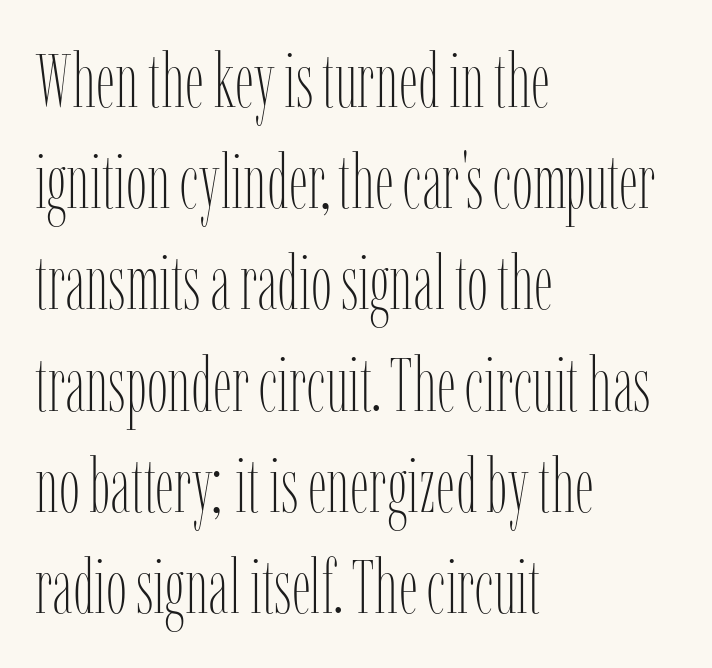
{"italic": "no", "bold": "no", "weight": "thin", "width": "condensed", "stroke_contrast": "low", "x_height": "medium", "monospaced": "no", "underline": "no", "align": "left", "line_spacing": "normal", "line_spacing_ratio": 1.35, "letter_spacing": "normal", "letter_spacing_em": 0.0, "glyph_px": 75}
